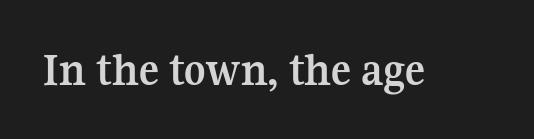
{"serif": "yes", "italic": "no", "bold": "yes", "weight": "semibold", "width": "normal", "stroke_contrast": "medium", "x_height": "medium", "monospaced": "no", "underline": "no", "letter_spacing": "normal", "letter_spacing_em": 0.0, "glyph_px": 47}
